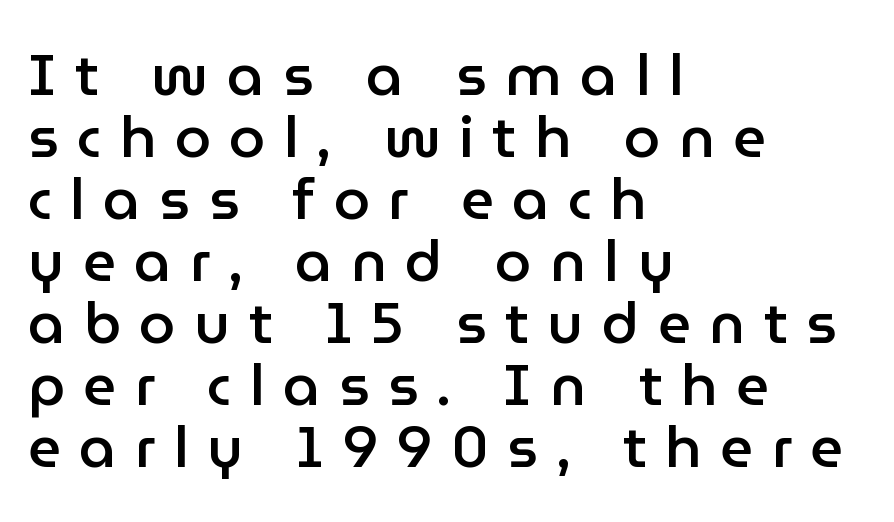
Q: Is the text bold? A: Semi-bold.
Q: Is the text italic (slanted)? A: No, it is upright.
Q: Is the typeface a serif or a sans-serif typeface? A: Sans-serif.
Q: Is the text underlined? A: No.
Q: How is the paragraph aligned? A: Left-aligned.
Q: Is the spacing between letters normal or unusually wide? A: Unusually wide.
Q: Is the spacing between lines tight, normal or loose? A: Tight.
Q: Width (condensed, normal, or wide)? A: Normal.
Q: Stroke contrast? A: Low.
Q: x-height? A: Medium.
Q: Monospaced? A: No.
